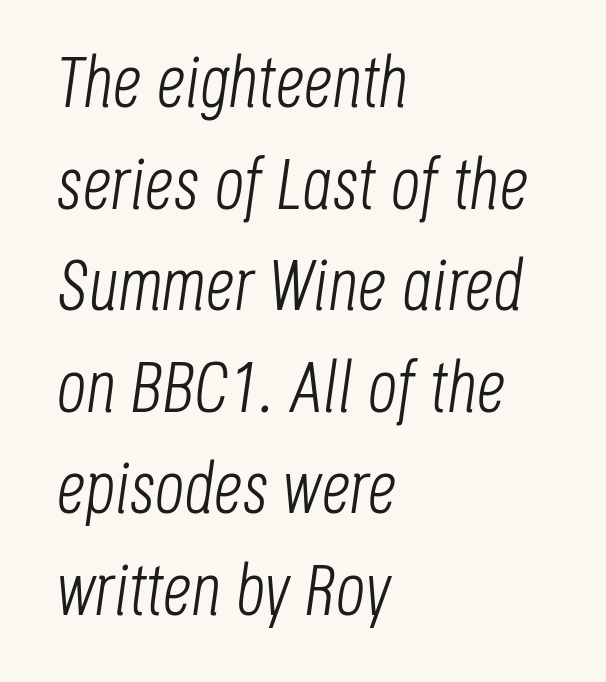
The image shows 72 px light, condensed type, italic (leaning right); set left-aligned, normal line spacing (1.41x), normal letter spacing, not underlined; low stroke contrast and a large x-height.
